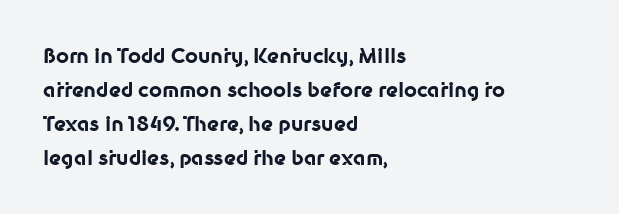
Q: Is the text bold? A: Yes.
Q: Is the text italic (slanted)? A: No, it is upright.
Q: Is the text underlined? A: No.
Q: How is the paragraph aligned? A: Left-aligned.
Q: Is the spacing between letters normal or unusually wide? A: Normal.
Q: Is the spacing between lines tight, normal or loose? A: Normal.
